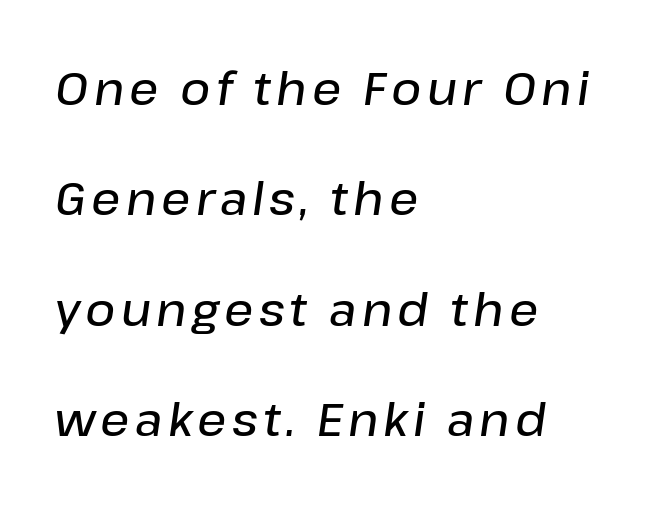
{"italic": "yes", "lean": "right", "slant_degrees": 8, "bold": "semi", "weight": "semibold", "width": "normal", "stroke_contrast": "low", "x_height": "medium", "monospaced": "no", "underline": "no", "align": "left", "line_spacing": "loose", "line_spacing_ratio": 2.4, "glyph_px": 46}
